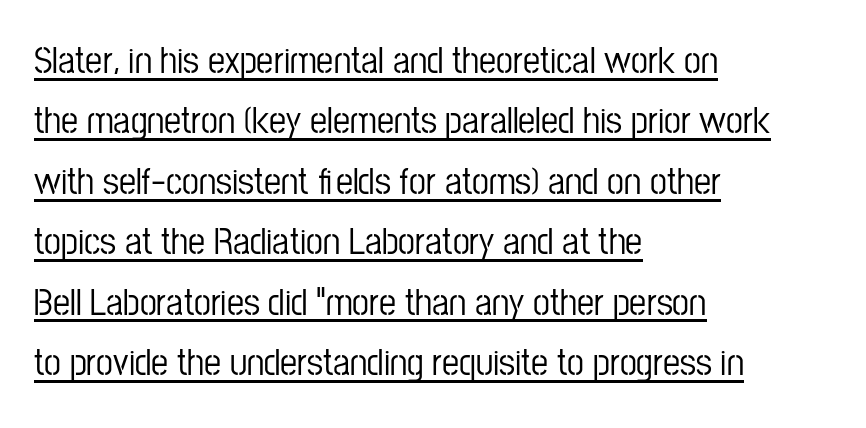
{"serif": "no", "italic": "no", "width": "condensed", "stroke_contrast": "low", "x_height": "medium", "monospaced": "no", "underline": "yes", "align": "left", "line_spacing": "normal", "line_spacing_ratio": 1.59, "letter_spacing": "normal", "letter_spacing_em": 0.0, "glyph_px": 38}
